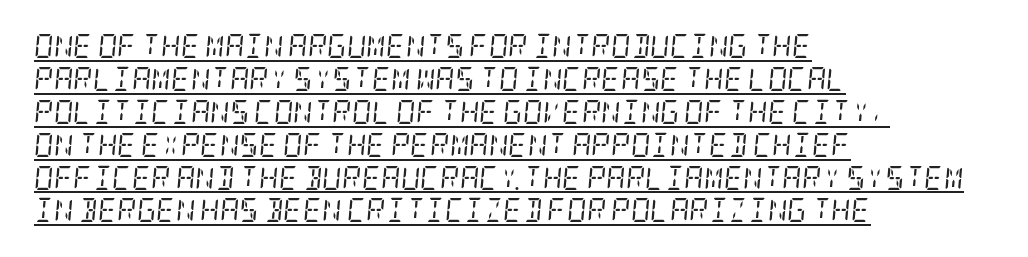
{"italic": "yes", "lean": "right", "slant_degrees": 5, "bold": "no", "underline": "yes", "align": "left", "line_spacing": "normal", "line_spacing_ratio": 1.37, "letter_spacing": "normal", "letter_spacing_em": 0.0, "glyph_px": 24}
